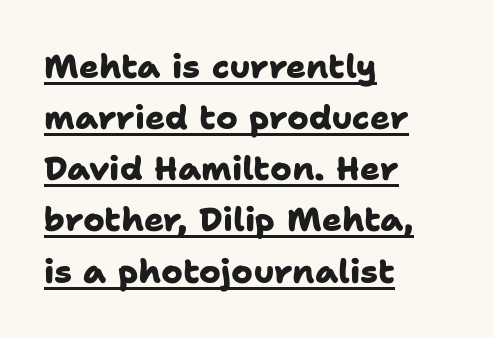
{"serif": "no", "bold": "yes", "weight": "heavy", "width": "normal", "stroke_contrast": "low", "x_height": "medium", "monospaced": "no", "underline": "yes", "align": "left", "line_spacing": "normal", "line_spacing_ratio": 1.55, "letter_spacing": "normal", "letter_spacing_em": 0.0, "glyph_px": 33}
